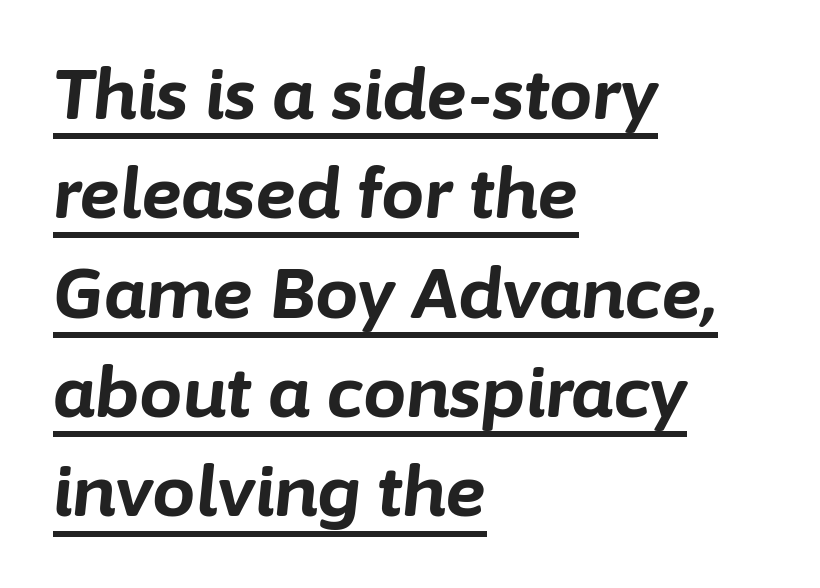
{"italic": "yes", "lean": "right", "slant_degrees": 6, "bold": "yes", "weight": "bold", "width": "normal", "stroke_contrast": "low", "x_height": "medium", "monospaced": "no", "underline": "yes", "align": "left", "line_spacing": "normal", "line_spacing_ratio": 1.44, "letter_spacing": "normal", "letter_spacing_em": 0.0, "glyph_px": 69}
